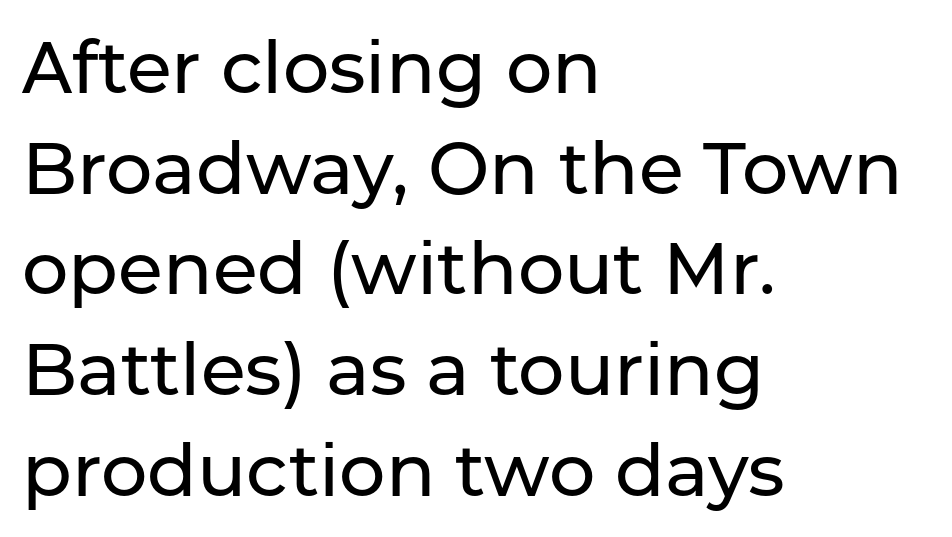
Q: Is the text italic (slanted)? A: No, it is upright.
Q: Is the typeface a serif or a sans-serif typeface? A: Sans-serif.
Q: Is the text underlined? A: No.
Q: How is the paragraph aligned? A: Left-aligned.
Q: Is the spacing between letters normal or unusually wide? A: Normal.
Q: Is the spacing between lines tight, normal or loose? A: Normal.
Q: Width (condensed, normal, or wide)? A: Normal.
Q: Stroke contrast? A: Low.
Q: x-height? A: Medium.
Q: Monospaced? A: No.
